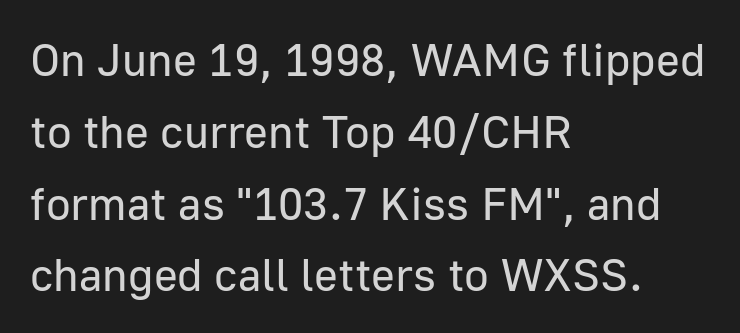
The image shows 46 px regular-weight sans-serif type, upright; set left-aligned, normal line spacing (1.56x), normal letter spacing, not underlined; low stroke contrast and a medium x-height.
